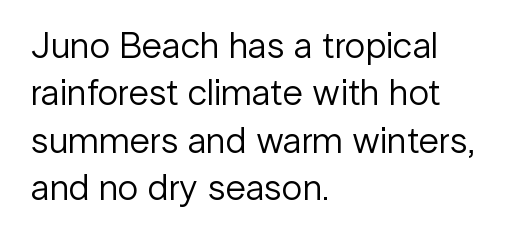
{"serif": "no", "italic": "no", "bold": "no", "weight": "regular", "width": "normal", "stroke_contrast": "low", "x_height": "medium", "monospaced": "no", "underline": "no", "align": "left", "line_spacing": "normal", "line_spacing_ratio": 1.28, "letter_spacing": "normal", "letter_spacing_em": 0.0, "glyph_px": 37}
